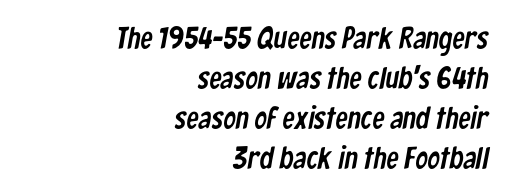
Q: Is the typeface a serif or a sans-serif typeface? A: Sans-serif.
Q: Is the text underlined? A: No.
Q: How is the paragraph aligned? A: Right-aligned.
Q: Is the spacing between letters normal or unusually wide? A: Normal.
Q: Is the spacing between lines tight, normal or loose? A: Normal.
Q: Width (condensed, normal, or wide)? A: Condensed.
Q: Stroke contrast? A: Low.
Q: x-height? A: Medium.
Q: Monospaced? A: No.
